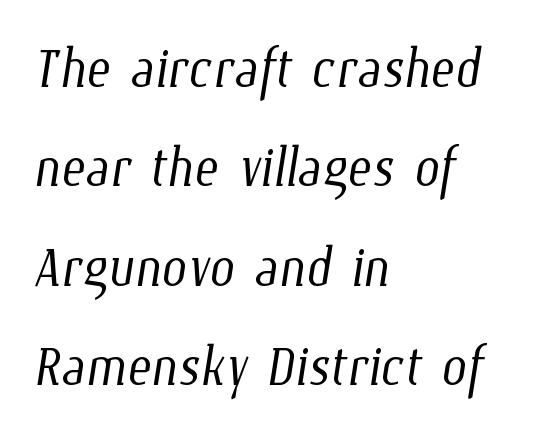
{"bold": "no", "weight": "light", "width": "condensed", "stroke_contrast": "low", "x_height": "medium", "monospaced": "no", "underline": "no", "align": "left", "line_spacing": "normal", "line_spacing_ratio": 1.38, "letter_spacing": "normal", "letter_spacing_em": 0.0, "glyph_px": 72}
